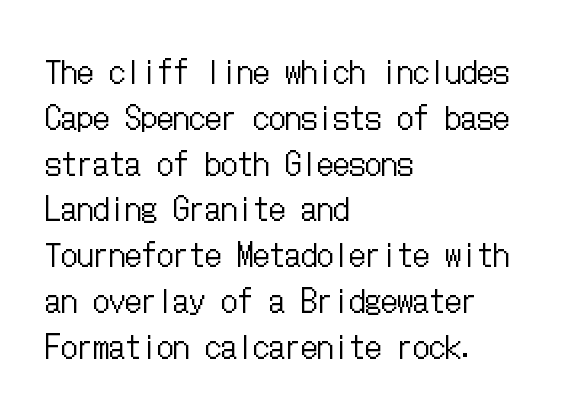
{"italic": "no", "bold": "no", "weight": "regular", "width": "condensed", "stroke_contrast": "low", "x_height": "medium", "underline": "no", "align": "left", "line_spacing": "normal", "line_spacing_ratio": 1.43, "letter_spacing": "normal", "letter_spacing_em": 0.0, "glyph_px": 32}
